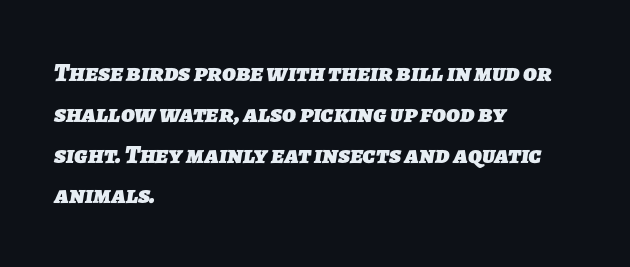
{"bold": "yes", "underline": "no", "align": "left", "line_spacing": "normal", "line_spacing_ratio": 1.57, "letter_spacing": "normal", "letter_spacing_em": 0.0, "glyph_px": 26}
